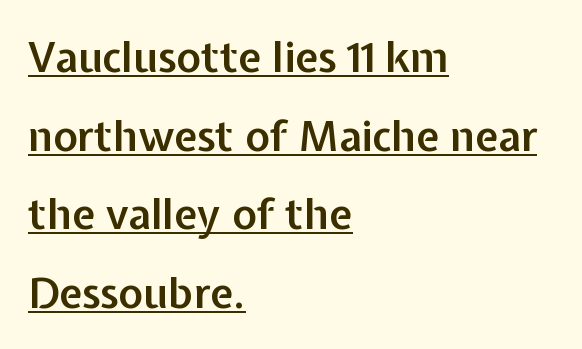
The image shows 42 px semibold sans-serif type, upright; set left-aligned, line spacing 1.87x, normal letter spacing, underlined; low stroke contrast and a medium x-height.
